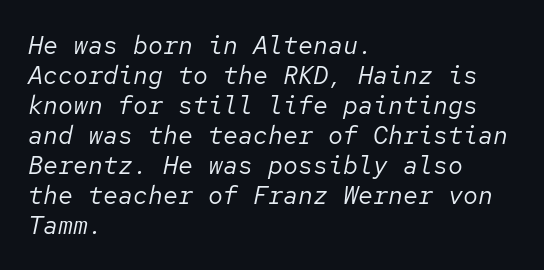
Q: Is the text bold? A: No.
Q: Is the text italic (slanted)? A: Yes, it leans right by about 12 degrees.
Q: Is the text underlined? A: No.
Q: How is the paragraph aligned? A: Left-aligned.
Q: Is the spacing between letters normal or unusually wide? A: Normal.
